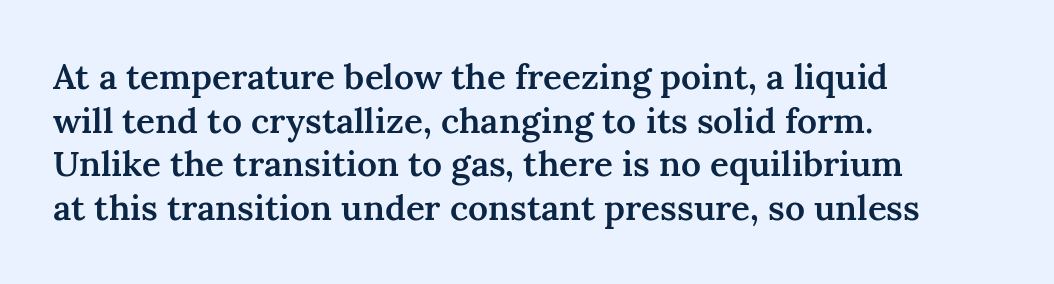
The image shows 35 px semibold serif type, upright; set left-aligned, normal line spacing (1.25x), normal letter spacing, not underlined; medium stroke contrast and a medium x-height.
